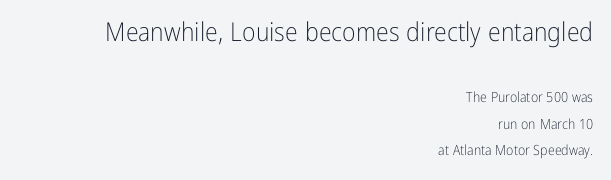
The image shows 26 px text type, upright; set right-aligned, loose line spacing (1.92x), normal letter spacing, not underlined; the first (top) block is 1.86x larger.
